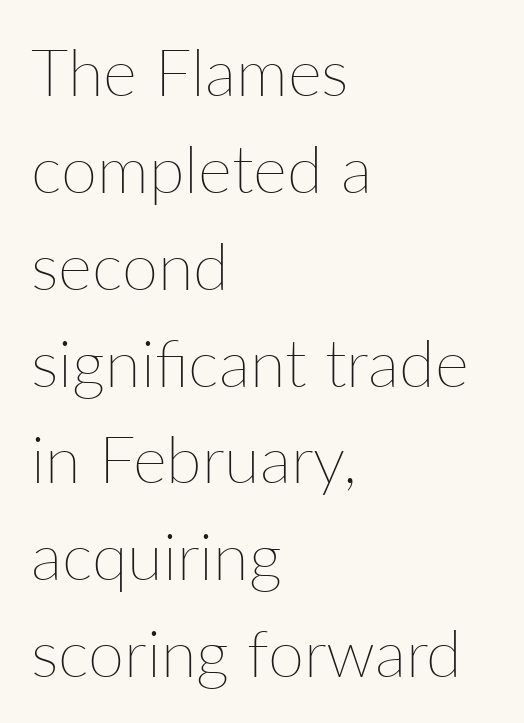
{"italic": "no", "bold": "no", "weight": "thin", "width": "normal", "stroke_contrast": "low", "x_height": "medium", "monospaced": "no", "underline": "no", "align": "left", "line_spacing": "normal", "line_spacing_ratio": 1.49, "letter_spacing": "normal", "letter_spacing_em": 0.0, "glyph_px": 65}
